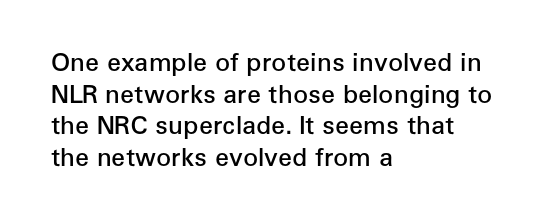
{"italic": "no", "bold": "semi", "underline": "no", "align": "left", "line_spacing": "normal", "line_spacing_ratio": 1.27, "letter_spacing": "normal", "letter_spacing_em": 0.0, "glyph_px": 25}
